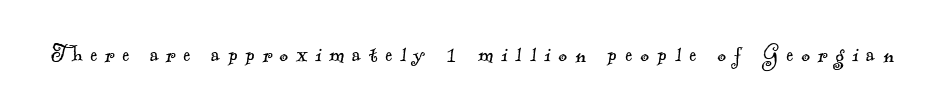
A bare baseline throughout the passage. This is not heavy type; no bold has been used. The passage shown has open, widely tracked lettering throughout.
